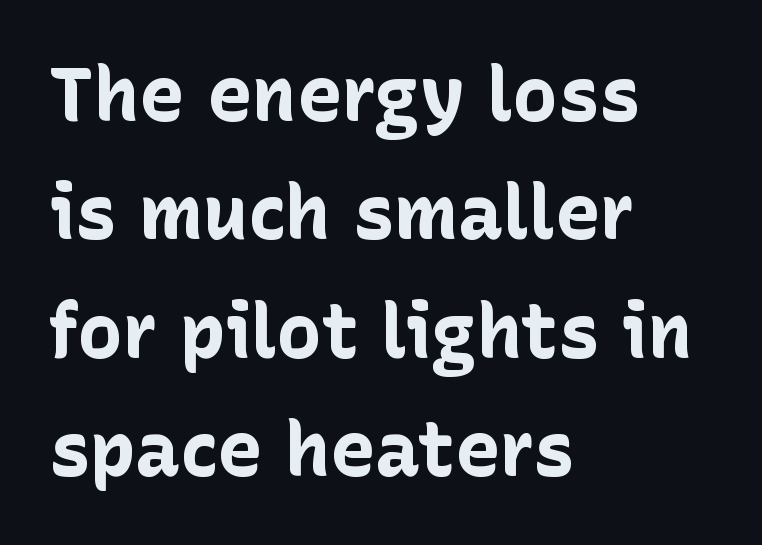
Honestly, the letter spacing is just normal — you wouldn't notice it. If you drew a ruler down the left edge, every line would touch it. A typesetter would call this proportional, since set widths differ per character. Reading down the column, the eye jumps a familiar distance to each next line.
